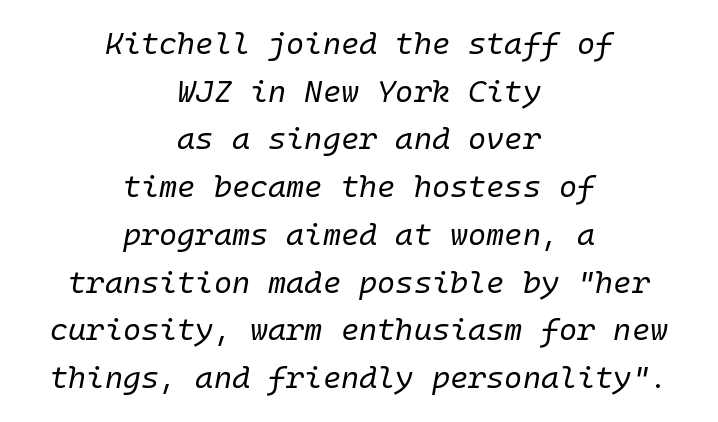
The image shows 31 px regular-weight type, italic (leaning right), monospaced; set centered, normal line spacing (1.54x), normal letter spacing, not underlined; low stroke contrast and a medium x-height.
